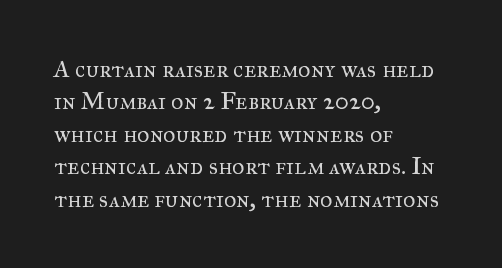
The image shows 24 px text type, upright; set left-aligned, normal line spacing (1.35x), normal letter spacing, not underlined.
